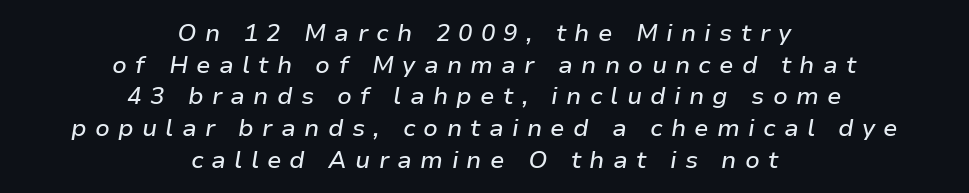
The image shows 24 px text type, italic (leaning right); set centered, normal line spacing (1.32x), unusually wide letter spacing (+0.34 em), not underlined.
